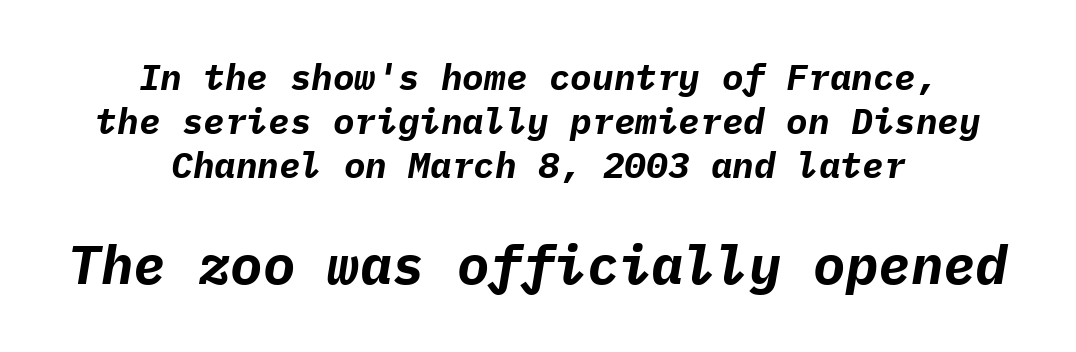
Q: Is the text bold? A: Yes.
Q: Is the text italic (slanted)? A: Yes, it leans right by about 9 degrees.
Q: Is the text underlined? A: No.
Q: How is the paragraph aligned? A: Centered.
Q: Is the spacing between letters normal or unusually wide? A: Normal.
Q: Which block of text is set in a larger size, the first (top) or the second (bottom)? A: The second (bottom) one.
Q: Width (condensed, normal, or wide)? A: Normal.
Q: Stroke contrast? A: Low.
Q: x-height? A: Medium.
Q: Monospaced? A: Yes.
